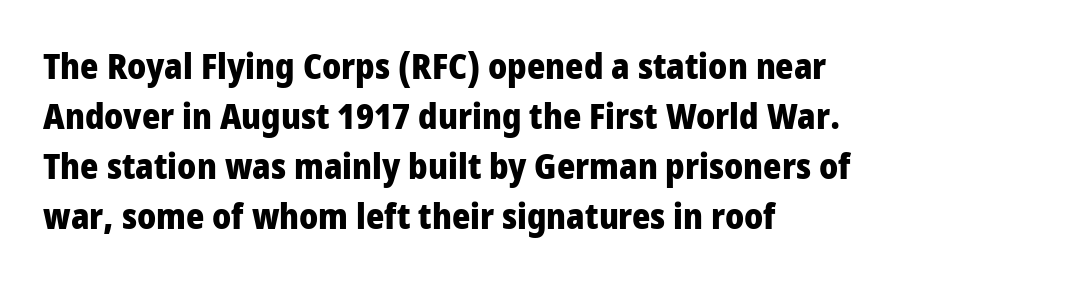
Check under the words: just untouched page. The strokes are fattened all the way to bold. A typesetter would mark this as roman, not italic. The rendering keeps characters at their native spacing. Proportional: the letters do not fall into vertical columns. Visually the block forms a straight wall on the left and a jagged coastline on the right.
